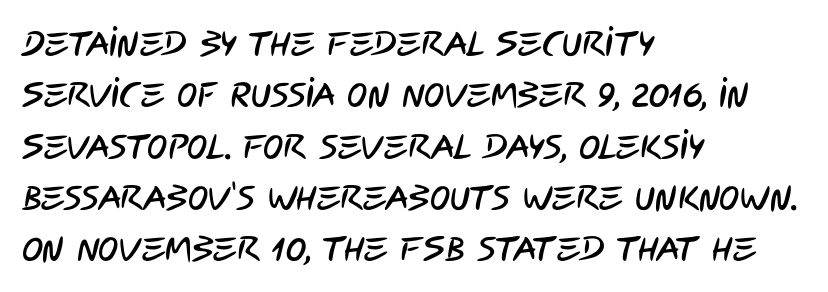
{"serif": "no", "width": "condensed", "stroke_contrast": "low", "x_height": "large", "monospaced": "no", "underline": "no", "align": "left", "line_spacing": "normal", "line_spacing_ratio": 1.51, "letter_spacing": "normal", "letter_spacing_em": 0.0, "glyph_px": 34}
